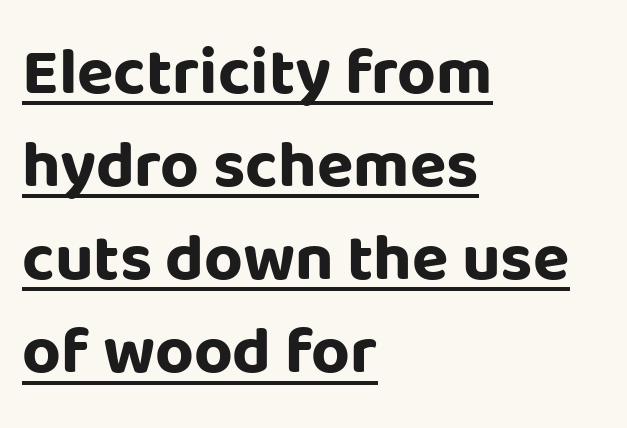
The image shows 67 px bold sans-serif type, upright; set left-aligned, normal line spacing (1.39x), normal letter spacing, underlined; low stroke contrast and a large x-height.
